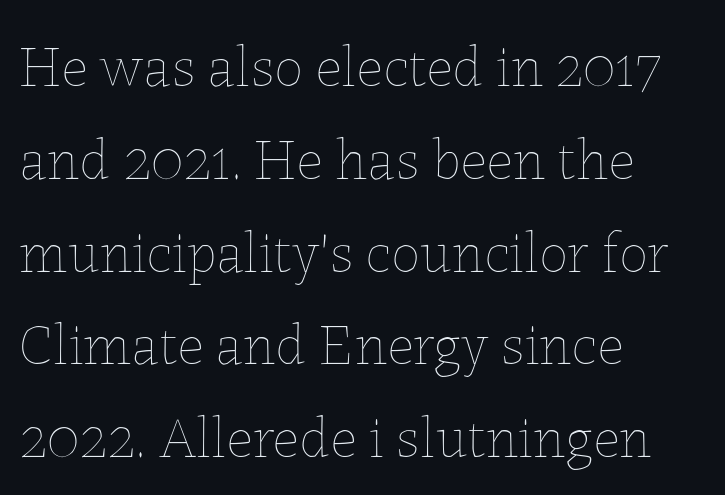
The image shows 58 px thin type, upright; set left-aligned, normal line spacing (1.6x), normal letter spacing, not underlined; low stroke contrast and a medium x-height.
